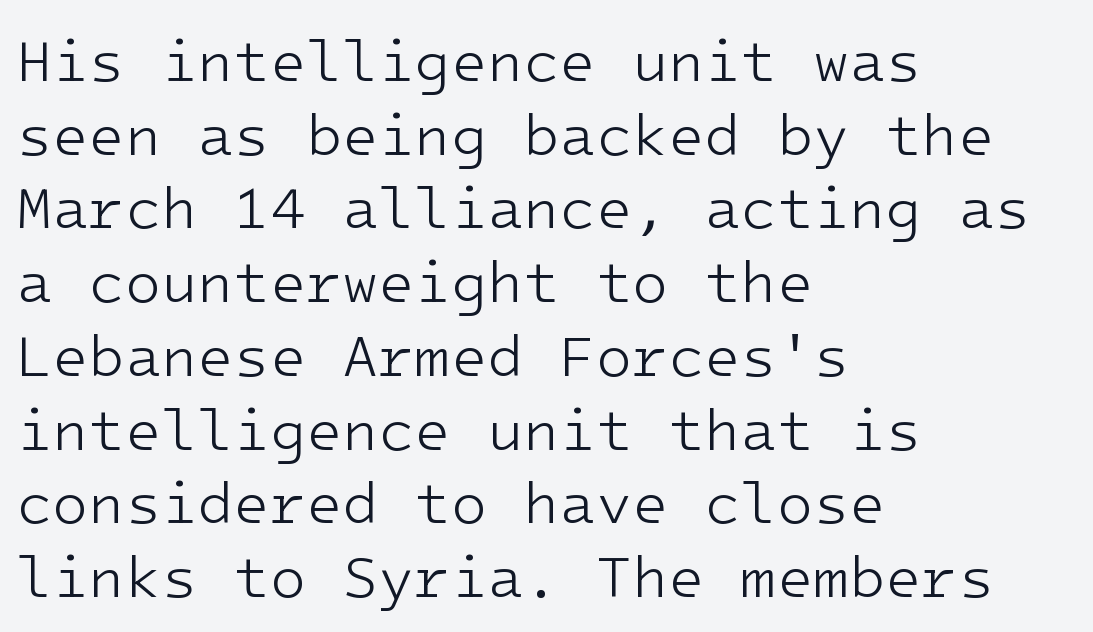
Q: Is the text bold? A: No.
Q: Is the text italic (slanted)? A: No, it is upright.
Q: Is the typeface a serif or a sans-serif typeface? A: Sans-serif.
Q: Is the text underlined? A: No.
Q: How is the paragraph aligned? A: Left-aligned.
Q: Is the spacing between letters normal or unusually wide? A: Normal.
Q: Is the spacing between lines tight, normal or loose? A: Normal.
Q: Width (condensed, normal, or wide)? A: Normal.
Q: Stroke contrast? A: Low.
Q: x-height? A: Medium.
Q: Monospaced? A: Yes.
